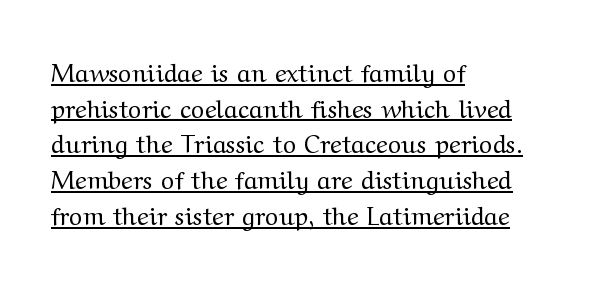
The strokes carry an ordinary text weight at most. Notice how a bar underscores the lettering throughout. The rendering keeps characters at their native spacing. Italic? Not at all — the glyphs are vertical. Regular leading. Horizontal alignment here is leftward, the default for most running prose.
